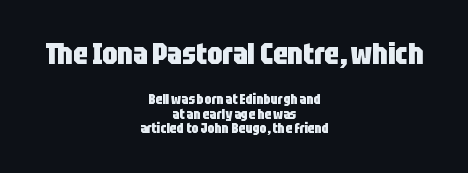
{"serif": "no", "italic": "no", "bold": "yes", "weight": "heavy", "width": "condensed", "stroke_contrast": "low", "x_height": "large", "monospaced": "no", "underline": "no", "align": "center", "line_spacing": "tight", "line_spacing_ratio": 1.06, "letter_spacing": "normal", "letter_spacing_em": 0.0, "larger_block": "first", "size_ratio": 2.14, "glyph_px": 30}
